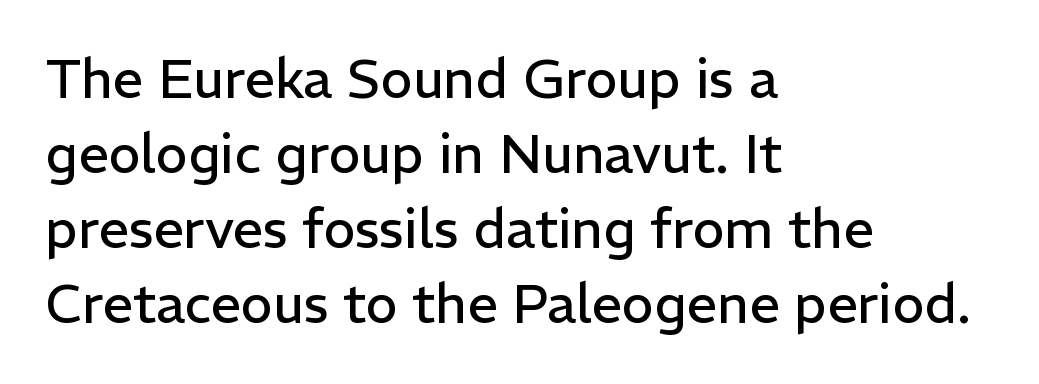
{"serif": "no", "italic": "no", "bold": "no", "weight": "regular", "width": "normal", "stroke_contrast": "low", "x_height": "medium", "monospaced": "no", "underline": "no", "align": "left", "line_spacing": "normal", "line_spacing_ratio": 1.39, "letter_spacing": "normal", "letter_spacing_em": 0.0, "glyph_px": 54}
